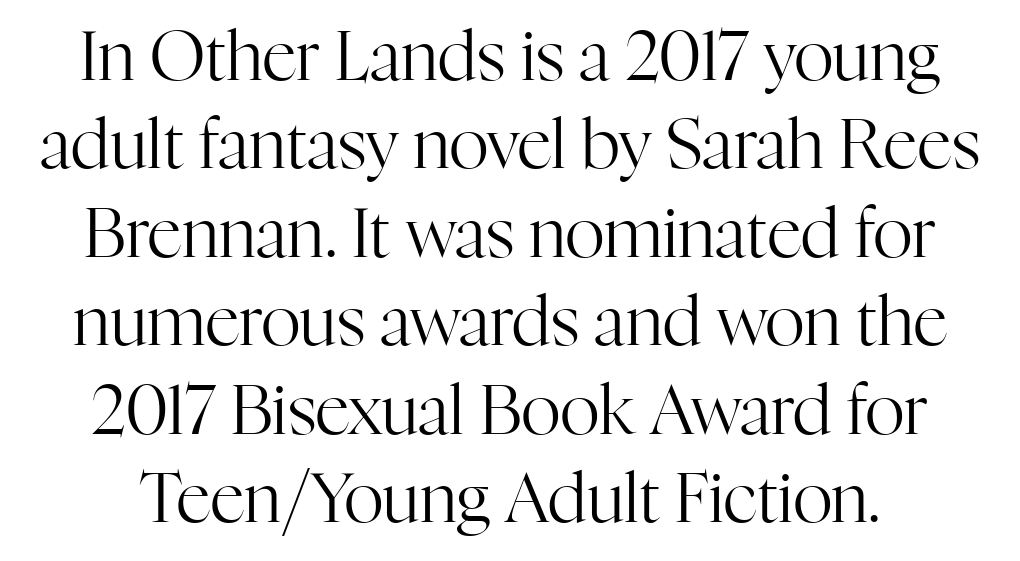
Q: Is the text bold? A: No.
Q: Is the text italic (slanted)? A: No, it is upright.
Q: Is the typeface a serif or a sans-serif typeface? A: Serif.
Q: Is the text underlined? A: No.
Q: Is the spacing between letters normal or unusually wide? A: Normal.
Q: Is the spacing between lines tight, normal or loose? A: Normal.
Q: Width (condensed, normal, or wide)? A: Normal.
Q: Stroke contrast? A: High.
Q: x-height? A: Medium.
Q: Monospaced? A: No.
